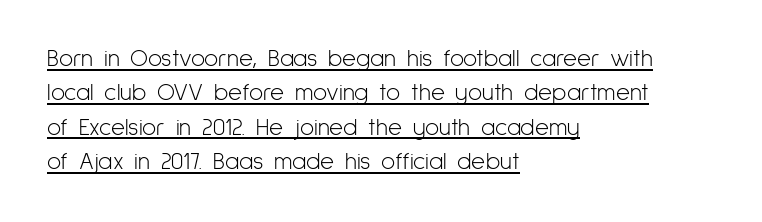
Q: Is the text bold? A: No.
Q: Is the text italic (slanted)? A: No, it is upright.
Q: Is the text underlined? A: Yes.
Q: How is the paragraph aligned? A: Left-aligned.
Q: Is the spacing between letters normal or unusually wide? A: Normal.
Q: Is the spacing between lines tight, normal or loose? A: Normal.
